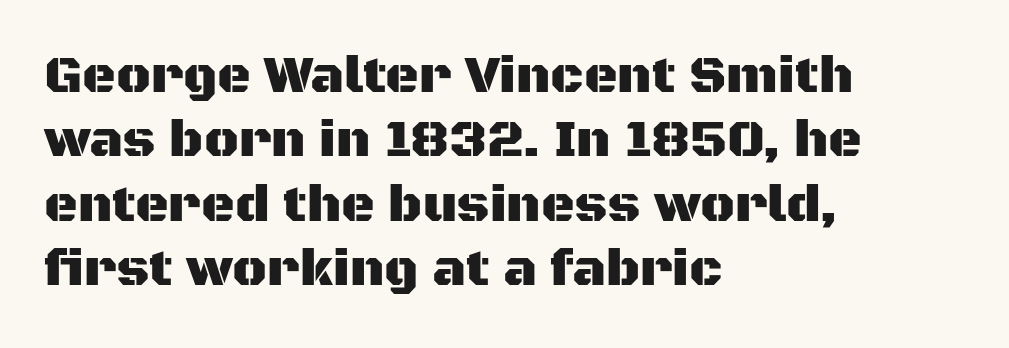
Q: Is the text italic (slanted)? A: No, it is upright.
Q: Is the typeface a serif or a sans-serif typeface? A: Sans-serif.
Q: Is the text underlined? A: No.
Q: How is the paragraph aligned? A: Left-aligned.
Q: Is the spacing between letters normal or unusually wide? A: Normal.
Q: Width (condensed, normal, or wide)? A: Normal.
Q: Stroke contrast? A: Medium.
Q: x-height? A: Large.
Q: Monospaced? A: No.
